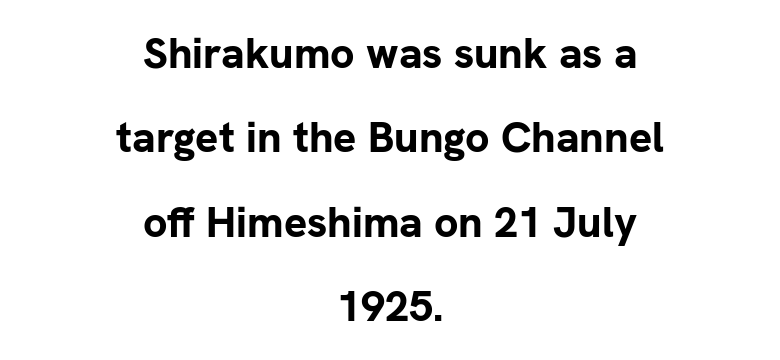
In terms of weight, the rendering is a true, heavy bold. Varying glyph widths throughout — classic text-font behaviour. Stroke terminals: plain, sans-serif. The block of text is sparse from top to bottom, with ample space between rows. Bare-footed words on every line.
